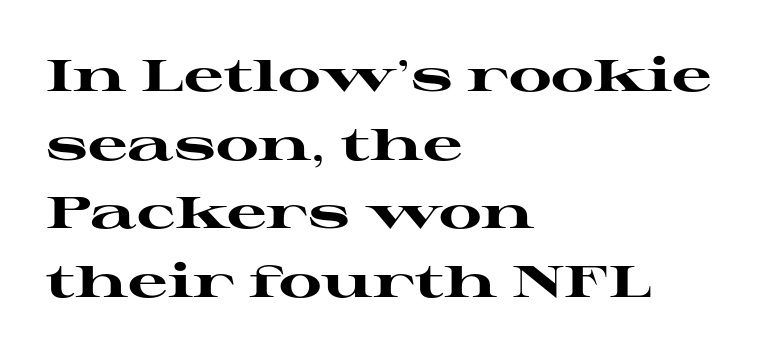
{"serif": "yes", "italic": "no", "bold": "yes", "weight": "heavy", "width": "wide", "stroke_contrast": "high", "x_height": "medium", "monospaced": "no", "underline": "no", "align": "left", "line_spacing": "normal", "line_spacing_ratio": 1.56, "letter_spacing": "normal", "letter_spacing_em": 0.0, "glyph_px": 44}
